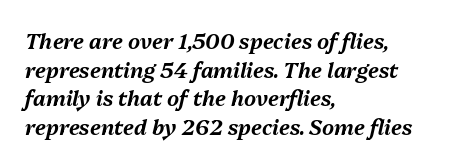
Q: Is the text italic (slanted)? A: Yes, it leans right by about 13 degrees.
Q: Is the text underlined? A: No.
Q: How is the paragraph aligned? A: Left-aligned.
Q: Is the spacing between letters normal or unusually wide? A: Normal.
Q: Is the spacing between lines tight, normal or loose? A: Normal.
